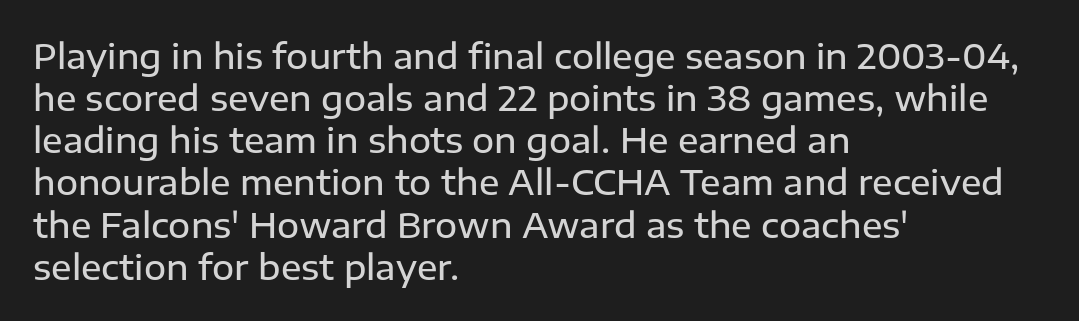
The image shows 34 px semibold sans-serif type, upright; set left-aligned, line spacing 1.24x, normal letter spacing, not underlined; low stroke contrast and a medium x-height.
